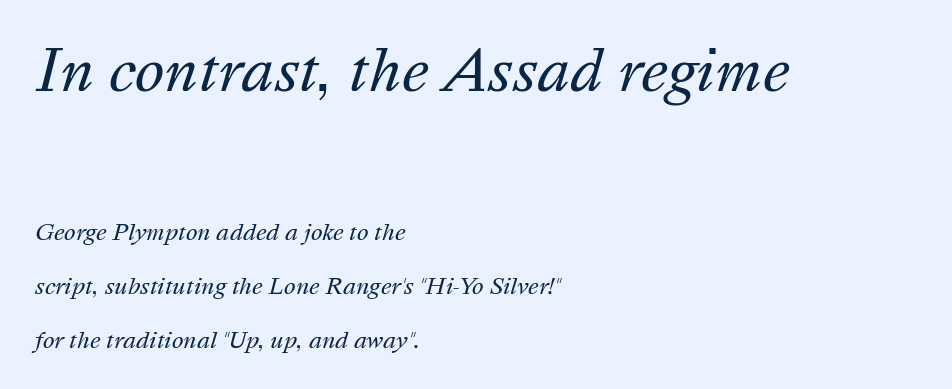
Q: Is the text bold? A: No.
Q: Is the text italic (slanted)? A: Yes, it leans right by about 16 degrees.
Q: Is the text underlined? A: No.
Q: How is the paragraph aligned? A: Left-aligned.
Q: Is the spacing between letters normal or unusually wide? A: Normal.
Q: Is the spacing between lines tight, normal or loose? A: Loose.
Q: Which block of text is set in a larger size, the first (top) or the second (bottom)? A: The first (top) one.
Q: Width (condensed, normal, or wide)? A: Normal.
Q: Stroke contrast? A: Medium.
Q: x-height? A: Medium.
Q: Monospaced? A: No.
